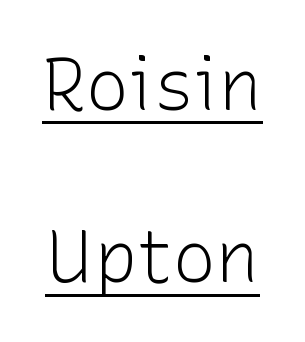
Nothing sits at the stroke ends, so this counts as sans-serif. Is the type heavy? It reads as light-to-regular instead. Vertically, the passage feels expansive, rows floating well apart. Underlined type.
